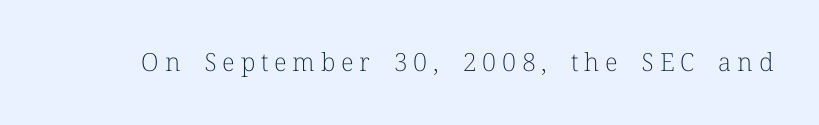
Nobody drew a line under any word here. Vertical strokes here are truly vertical. Words appear elongated and porous because spacing is wide. Is the stroke heavy? The answer is a plain regular-or-lighter.
